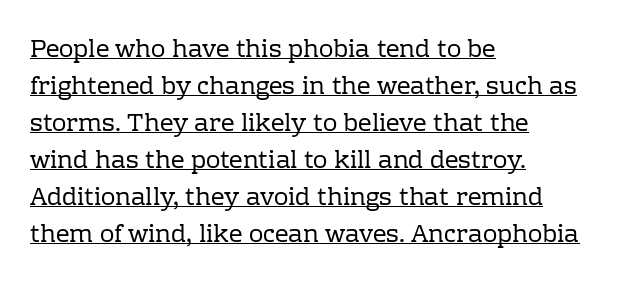
A typesetter would mark this as roman, not italic. The passage shown stacks its lines at a standard gap. The face used here appears with an underline applied. In CSS terms this would be text-align: left.
